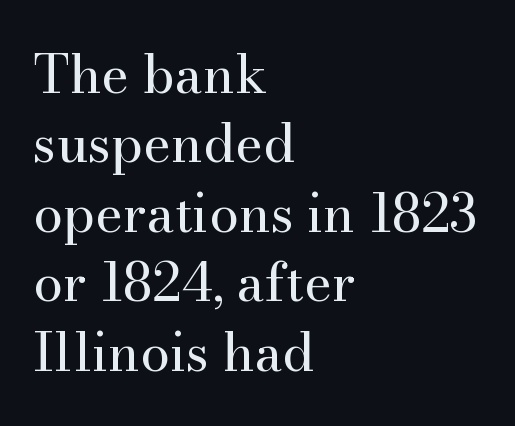
The image shows 53 px regular-weight serif type, upright; set left-aligned, normal line spacing (1.31x), normal letter spacing, not underlined; medium stroke contrast and a small x-height.
